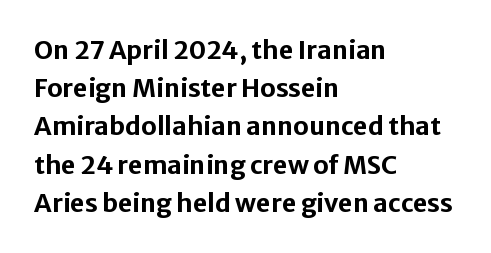
The image shows 25 px bold type, upright; set left-aligned, normal line spacing (1.53x), normal letter spacing, not underlined.
